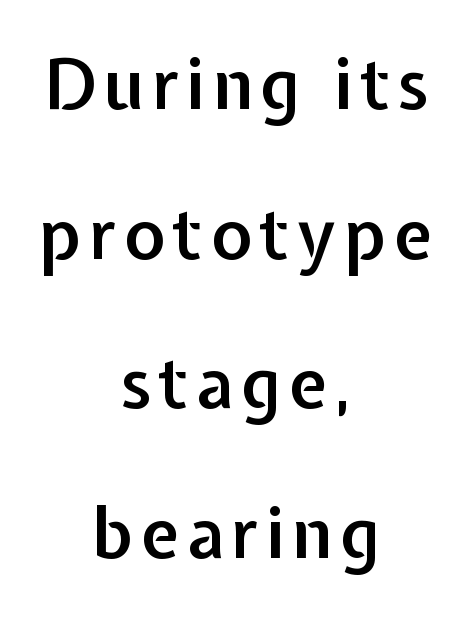
Q: Is the text bold? A: Semi-bold.
Q: Is the text italic (slanted)? A: No, it is upright.
Q: Is the typeface a serif or a sans-serif typeface? A: Sans-serif.
Q: Is the text underlined? A: No.
Q: How is the paragraph aligned? A: Centered.
Q: Is the spacing between lines tight, normal or loose? A: Loose.
Q: Width (condensed, normal, or wide)? A: Normal.
Q: Stroke contrast? A: Low.
Q: x-height? A: Medium.
Q: Monospaced? A: No.
